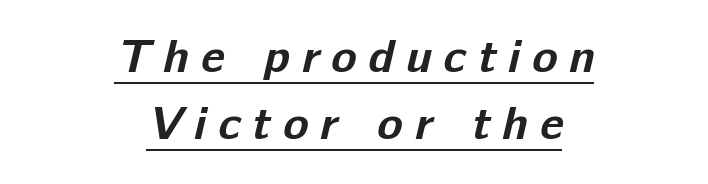
{"serif": "no", "bold": "yes", "weight": "bold", "width": "normal", "stroke_contrast": "low", "x_height": "medium", "monospaced": "no", "underline": "yes", "align": "center", "line_spacing": "normal", "line_spacing_ratio": 1.43, "letter_spacing": "wide", "letter_spacing_em": 0.25, "glyph_px": 47}
